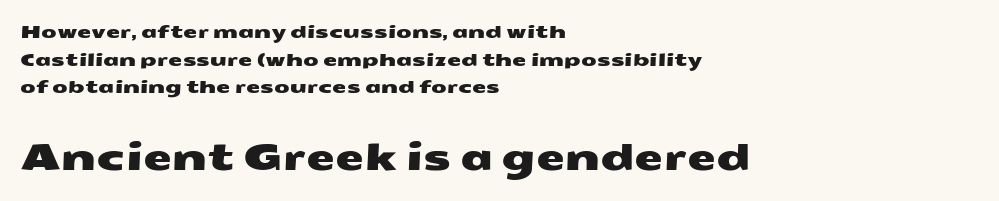
Q: Is the typeface a serif or a sans-serif typeface? A: Sans-serif.
Q: Is the text underlined? A: No.
Q: How is the paragraph aligned? A: Left-aligned.
Q: Is the spacing between letters normal or unusually wide? A: Normal.
Q: Is the spacing between lines tight, normal or loose? A: Normal.
Q: Which block of text is set in a larger size, the first (top) or the second (bottom)? A: The second (bottom) one.
Q: Width (condensed, normal, or wide)? A: Wide.
Q: Stroke contrast? A: Medium.
Q: x-height? A: Medium.
Q: Monospaced? A: No.
